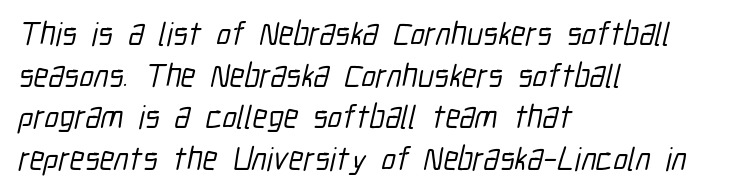
{"serif": "no", "width": "condensed", "stroke_contrast": "low", "x_height": "medium", "monospaced": "no", "underline": "no", "align": "left", "line_spacing": "normal", "line_spacing_ratio": 1.26, "letter_spacing": "normal", "letter_spacing_em": 0.0, "glyph_px": 33}
